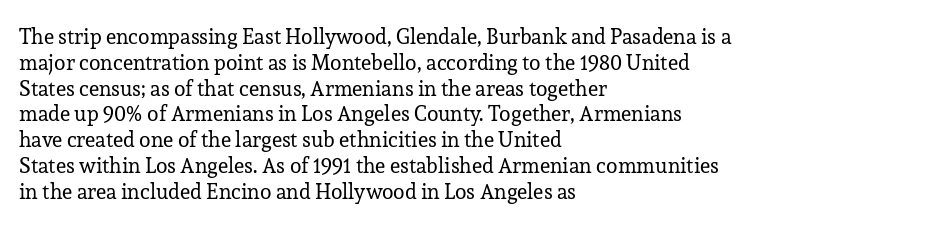
Visually the block forms a straight wall on the left and a jagged coastline on the right. This sample uses plain, unmodified letter spacing. The face looks like a standard text weight, possibly lighter. Check under the words: just untouched page. Does the lettering tilt? It doesn't — this is upright.
